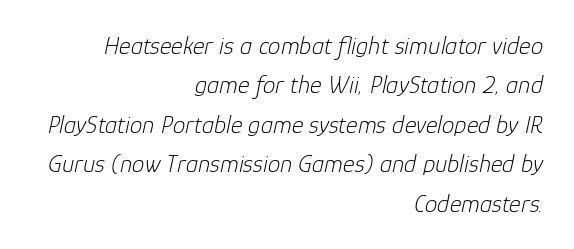
{"italic": "yes", "lean": "right", "slant_degrees": 12, "bold": "no", "underline": "no", "align": "right", "line_spacing": "normal", "line_spacing_ratio": 1.58, "letter_spacing": "normal", "letter_spacing_em": 0.0, "glyph_px": 25}
